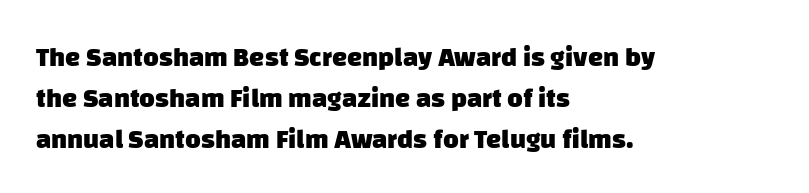
The image shows 27 px bold type; set left-aligned, normal line spacing (1.51x), normal letter spacing, not underlined.
